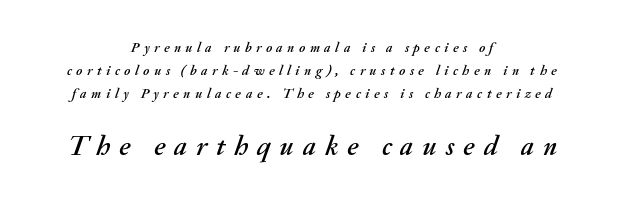
Is the letter spacing exaggerated? Yes — the characters are pushed far apart. The later block is typeset at a bigger size than the earlier block. The area under the type is left untouched. You could not count columns in this text — the font is proportionally spaced. If you measured baseline to baseline, you'd find a middling distance. An italicized treatment has been applied to the whole sample.
